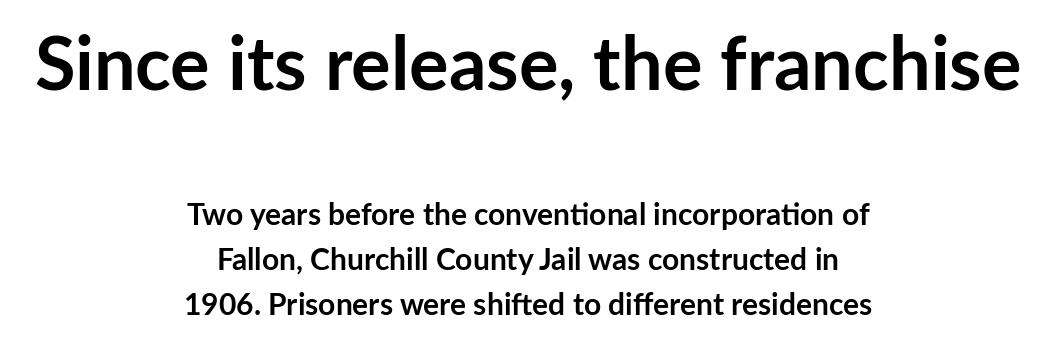
The glyphs are unaccompanied by any horizontal stroke below them. Looks like regular typesetting: each glyph gets only the width it needs. The setting favours the middle, as headings and verse often do. Is this a sans? Yes — the strokes have no serifs. Size contrast runs from large at the top to small at the bottom. Rendered with straight, roman letterforms.
